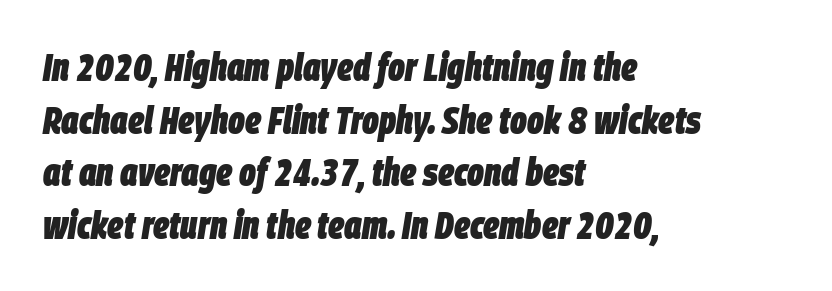
{"italic": "yes", "lean": "right", "slant_degrees": 9, "bold": "yes", "weight": "heavy", "width": "condensed", "stroke_contrast": "low", "x_height": "large", "monospaced": "no", "underline": "no", "align": "left", "line_spacing": "normal", "line_spacing_ratio": 1.35, "letter_spacing": "normal", "letter_spacing_em": 0.0, "glyph_px": 39}
